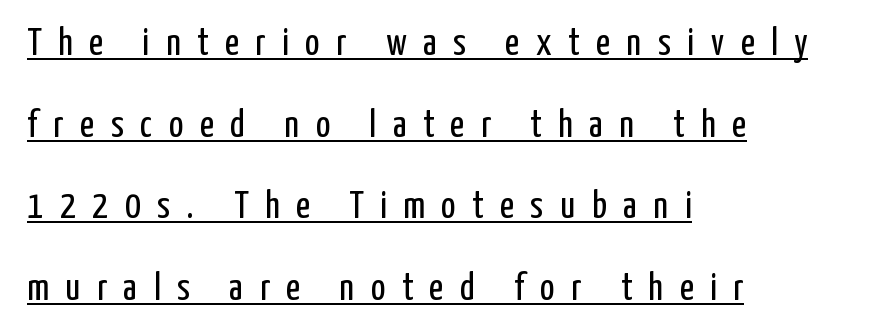
Q: Is the text bold? A: No.
Q: Is the text italic (slanted)? A: No, it is upright.
Q: Is the typeface a serif or a sans-serif typeface? A: Sans-serif.
Q: Is the text underlined? A: Yes.
Q: How is the paragraph aligned? A: Left-aligned.
Q: Is the spacing between letters normal or unusually wide? A: Unusually wide.
Q: Is the spacing between lines tight, normal or loose? A: Loose.
Q: Width (condensed, normal, or wide)? A: Condensed.
Q: Stroke contrast? A: Low.
Q: x-height? A: Medium.
Q: Monospaced? A: No.
